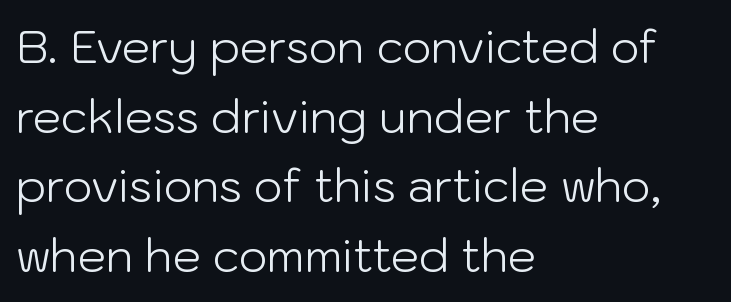
Q: Is the text bold? A: No.
Q: Is the text italic (slanted)? A: No, it is upright.
Q: Is the typeface a serif or a sans-serif typeface? A: Sans-serif.
Q: Is the text underlined? A: No.
Q: How is the paragraph aligned? A: Left-aligned.
Q: Is the spacing between letters normal or unusually wide? A: Normal.
Q: Is the spacing between lines tight, normal or loose? A: Normal.
Q: Width (condensed, normal, or wide)? A: Normal.
Q: Stroke contrast? A: Low.
Q: x-height? A: Medium.
Q: Monospaced? A: No.
